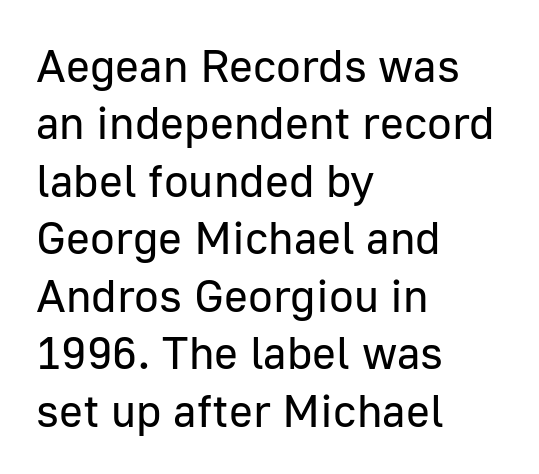
Q: Is the text bold? A: No.
Q: Is the text italic (slanted)? A: No, it is upright.
Q: Is the typeface a serif or a sans-serif typeface? A: Sans-serif.
Q: Is the text underlined? A: No.
Q: How is the paragraph aligned? A: Left-aligned.
Q: Is the spacing between letters normal or unusually wide? A: Normal.
Q: Is the spacing between lines tight, normal or loose? A: Normal.
Q: Width (condensed, normal, or wide)? A: Normal.
Q: Stroke contrast? A: Low.
Q: x-height? A: Medium.
Q: Monospaced? A: No.
